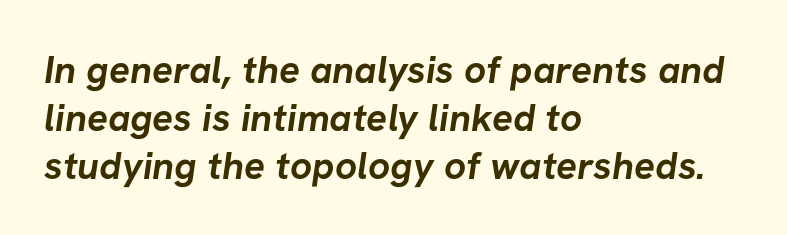
{"serif": "no", "bold": "yes", "weight": "semibold", "width": "normal", "stroke_contrast": "low", "x_height": "medium", "monospaced": "no", "underline": "no", "align": "left", "line_spacing_ratio": 1.23, "letter_spacing": "normal", "letter_spacing_em": 0.0, "glyph_px": 39}
